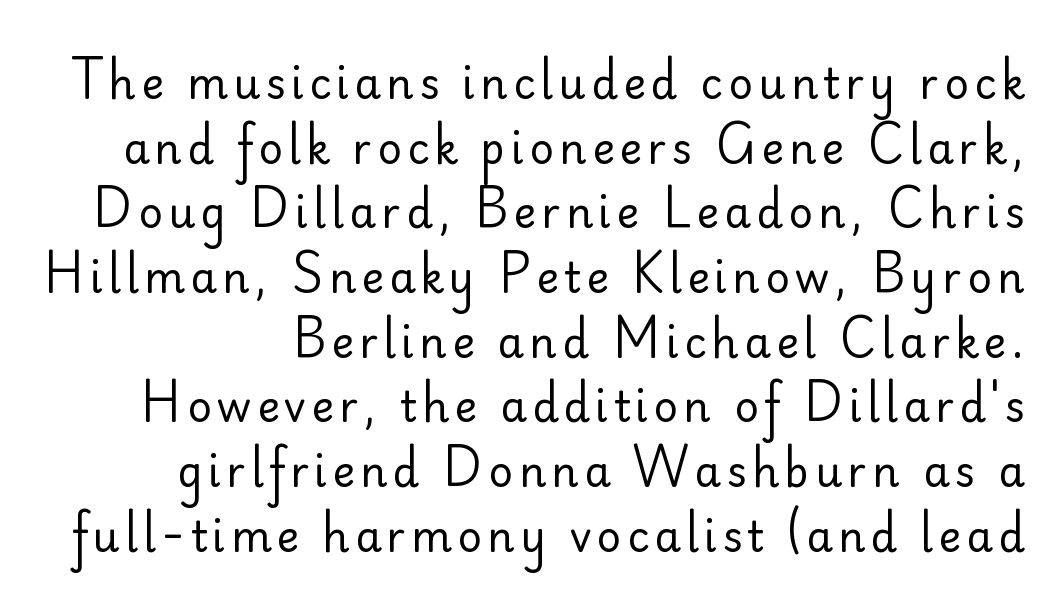
Q: Is the text bold? A: No.
Q: Is the text italic (slanted)? A: No, it is upright.
Q: Is the typeface a serif or a sans-serif typeface? A: Sans-serif.
Q: Is the text underlined? A: No.
Q: Is the spacing between lines tight, normal or loose? A: Normal.
Q: Width (condensed, normal, or wide)? A: Normal.
Q: Stroke contrast? A: Low.
Q: x-height? A: Small.
Q: Monospaced? A: No.
